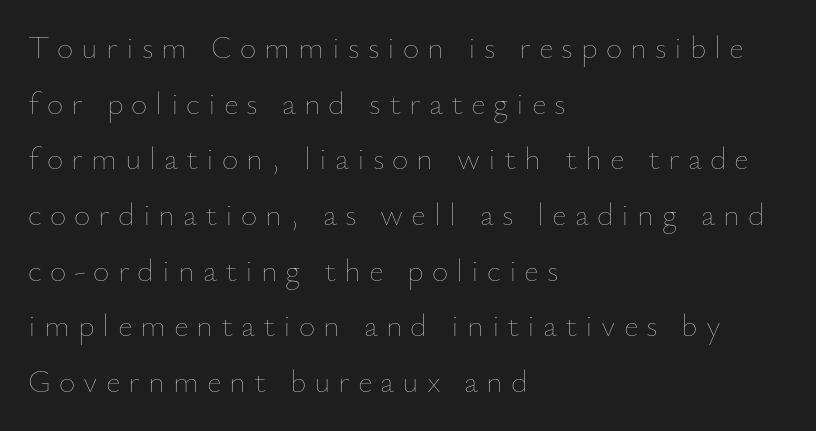
The image shows 32 px thin type, upright; set left-aligned, line spacing 1.74x, unusually wide letter spacing (+0.25 em), not underlined; low stroke contrast and a small x-height.
